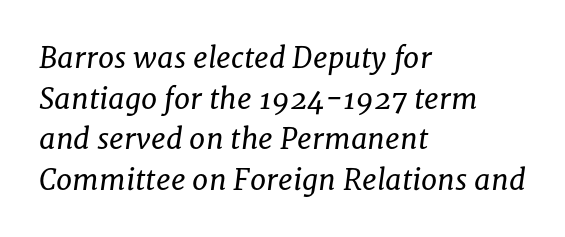
Standard letterfit; no display-style spreading of the glyphs. Each stroke keeps to a modest, everyday thickness or less. Compared with ordinary roman type, these characters are visibly tilted. This sample has the flowing, uneven cadence of proportional lettering.
